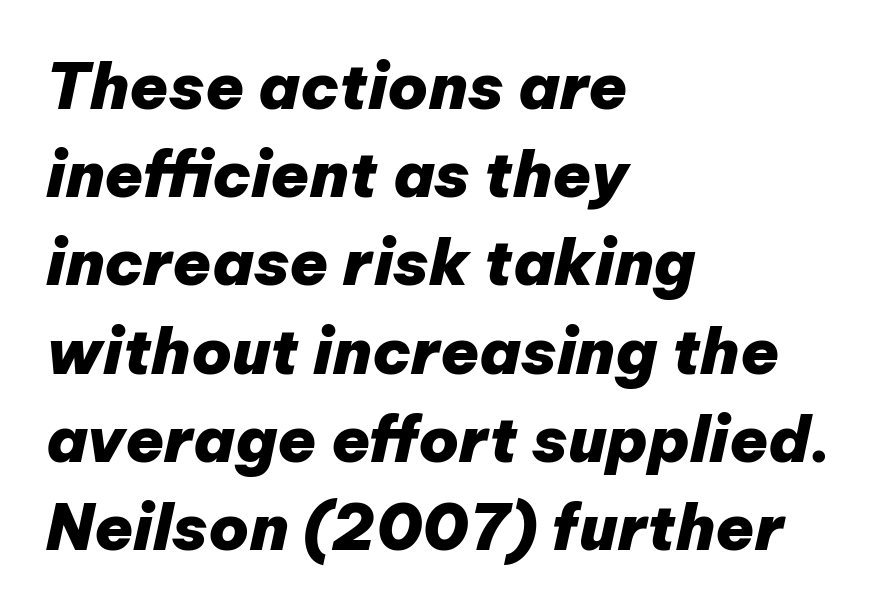
{"italic": "yes", "lean": "right", "slant_degrees": 12, "bold": "yes", "weight": "heavy", "width": "normal", "stroke_contrast": "low", "x_height": "medium", "monospaced": "no", "underline": "no", "align": "left", "line_spacing": "normal", "line_spacing_ratio": 1.4, "letter_spacing": "normal", "letter_spacing_em": 0.0, "glyph_px": 63}
